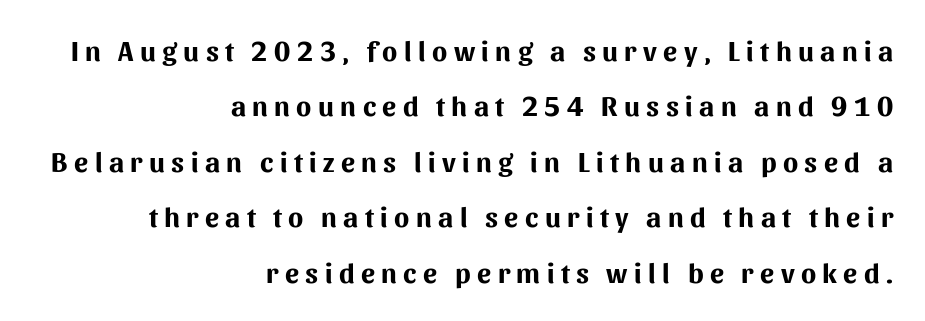
Q: Is the text bold? A: Yes.
Q: Is the text italic (slanted)? A: No, it is upright.
Q: Is the typeface a serif or a sans-serif typeface? A: Sans-serif.
Q: Is the text underlined? A: No.
Q: How is the paragraph aligned? A: Right-aligned.
Q: Is the spacing between letters normal or unusually wide? A: Unusually wide.
Q: Is the spacing between lines tight, normal or loose? A: Loose.
Q: Width (condensed, normal, or wide)? A: Normal.
Q: Stroke contrast? A: Medium.
Q: x-height? A: Medium.
Q: Monospaced? A: No.
